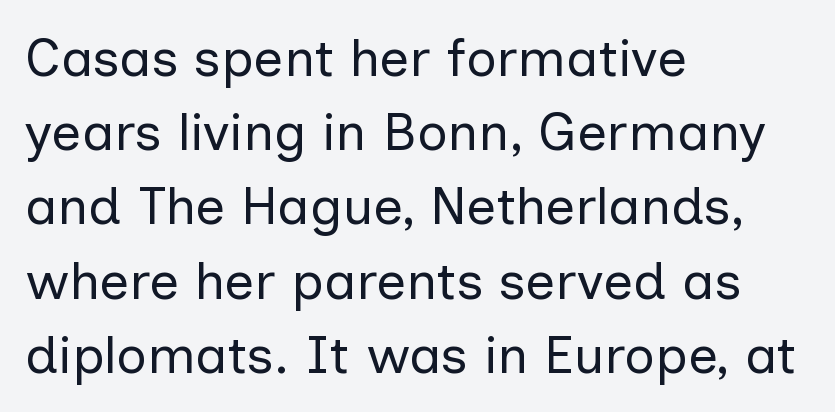
The image shows 53 px regular-weight sans-serif type, upright; set left-aligned, normal line spacing (1.4x), normal letter spacing, not underlined; low stroke contrast and a medium x-height.
